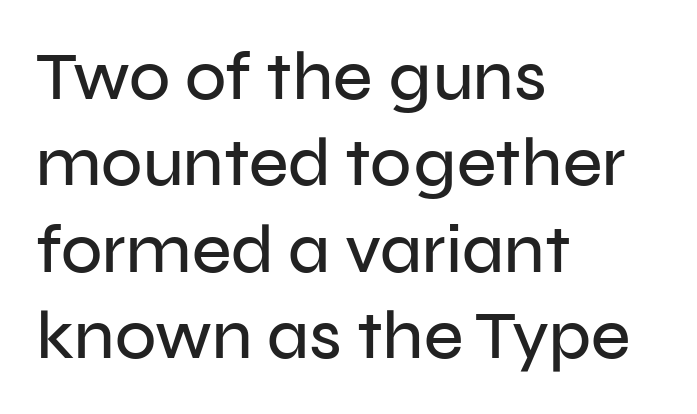
The image shows 68 px sans-serif type, upright; set left-aligned, normal line spacing (1.27x), normal letter spacing, not underlined; low stroke contrast and a medium x-height.
